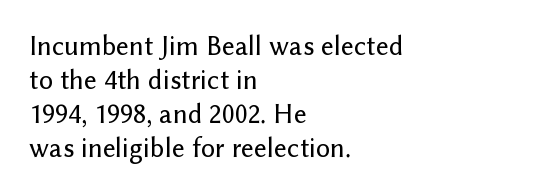
The image shows 28 px sans-serif type, upright; set left-aligned, line spacing 1.21x, normal letter spacing, not underlined; low stroke contrast and a medium x-height.
